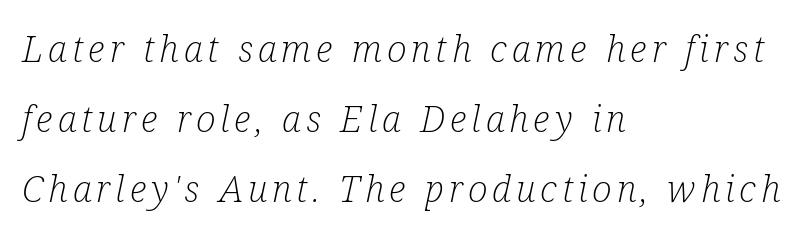
The image shows 37 px light, condensed serif type, italic (leaning right); set left-aligned, line spacing 1.89x, not underlined; low stroke contrast and a medium x-height.
